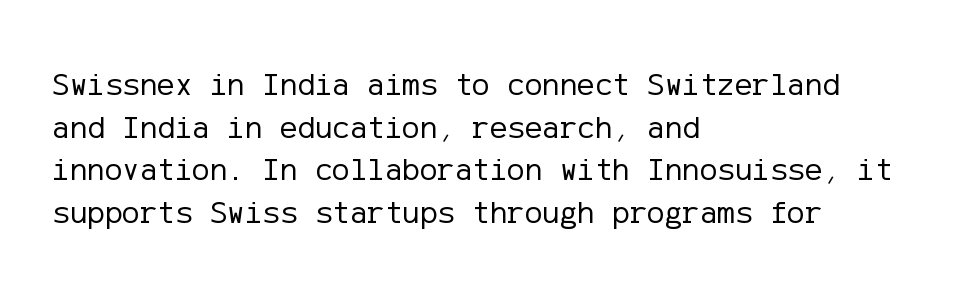
Beneath every word, the page is bare. Compared with typical body copy, the letter spacing here is the same. Do the letters lean? They stand straight. Quick note: interline space is typical.
